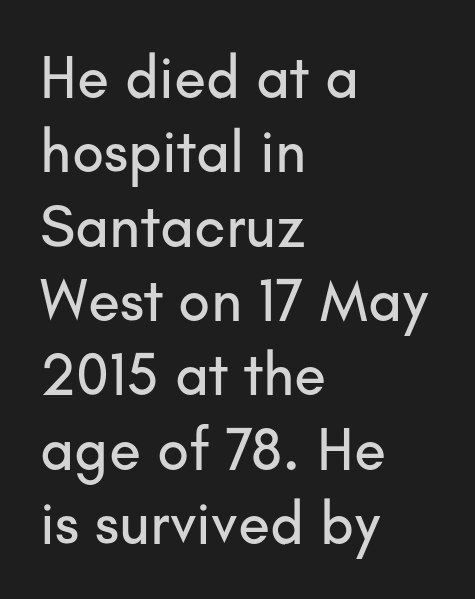
Q: Is the text italic (slanted)? A: No, it is upright.
Q: Is the typeface a serif or a sans-serif typeface? A: Sans-serif.
Q: Is the text underlined? A: No.
Q: How is the paragraph aligned? A: Left-aligned.
Q: Is the spacing between letters normal or unusually wide? A: Normal.
Q: Is the spacing between lines tight, normal or loose? A: Normal.
Q: Width (condensed, normal, or wide)? A: Normal.
Q: Stroke contrast? A: Low.
Q: x-height? A: Small.
Q: Monospaced? A: No.
